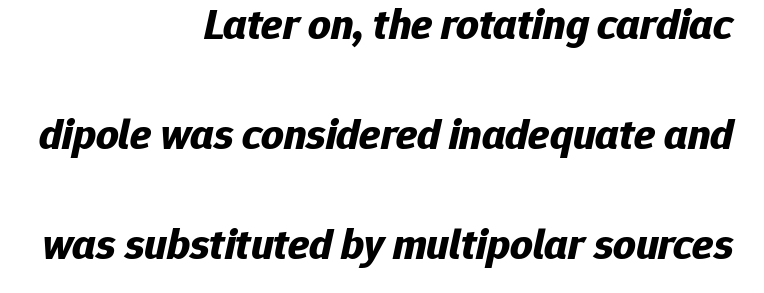
{"italic": "yes", "lean": "right", "slant_degrees": 12, "bold": "yes", "weight": "bold", "width": "normal", "stroke_contrast": "low", "x_height": "medium", "monospaced": "no", "underline": "no", "align": "right", "line_spacing": "loose", "line_spacing_ratio": 2.5, "letter_spacing": "normal", "letter_spacing_em": 0.0, "glyph_px": 44}
